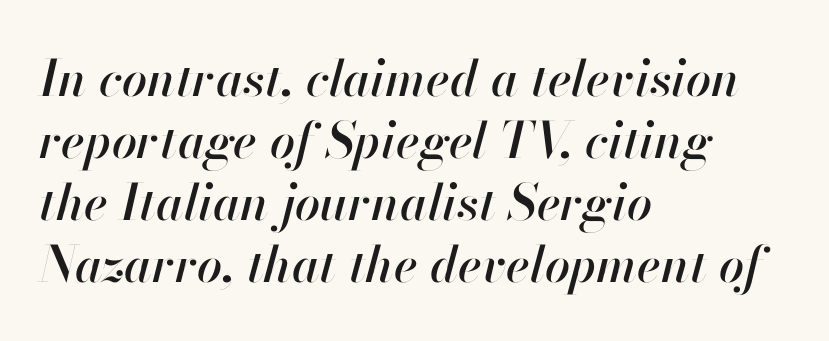
The image shows 50 px text type, italic (leaning right); set left-aligned, line spacing 1.24x, normal letter spacing, not underlined; high stroke contrast and a small x-height.
